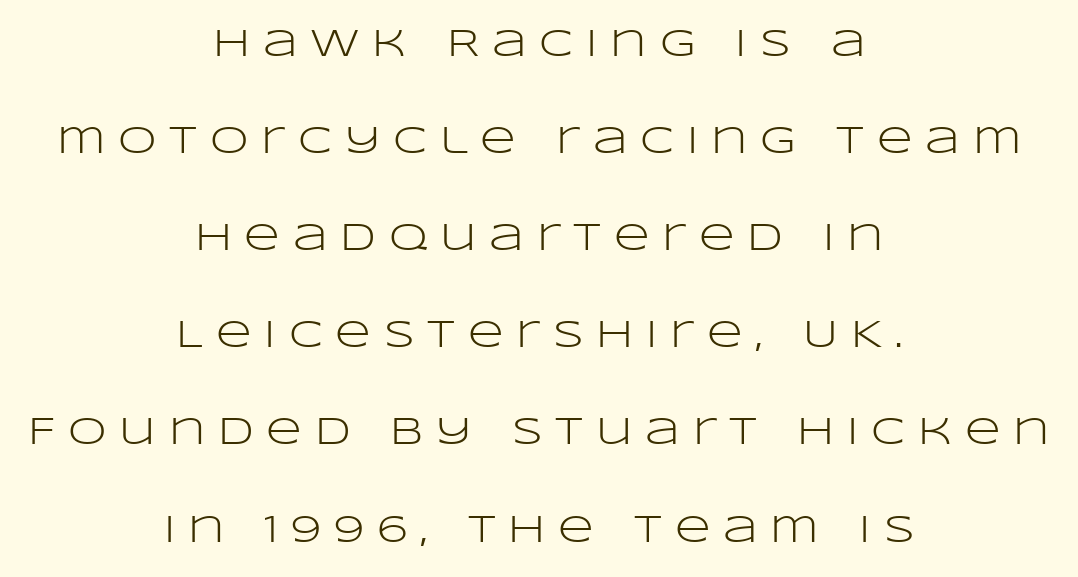
Q: Is the text bold? A: No.
Q: Is the text italic (slanted)? A: No, it is upright.
Q: Is the typeface a serif or a sans-serif typeface? A: Sans-serif.
Q: Is the text underlined? A: No.
Q: How is the paragraph aligned? A: Centered.
Q: Is the spacing between letters normal or unusually wide? A: Unusually wide.
Q: Is the spacing between lines tight, normal or loose? A: Loose.
Q: Width (condensed, normal, or wide)? A: Wide.
Q: Stroke contrast? A: Low.
Q: x-height? A: Large.
Q: Monospaced? A: No.
